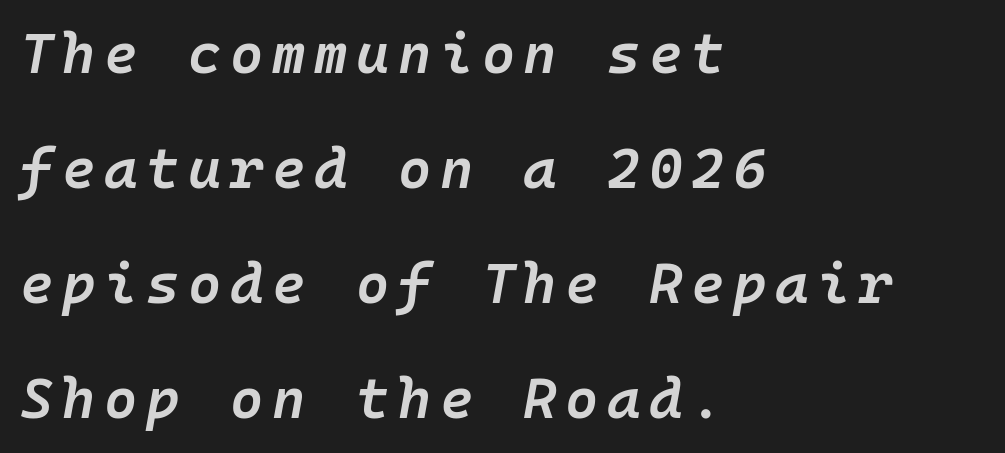
The image shows 57 px semibold type, italic (leaning right), monospaced; set left-aligned, loose line spacing (2.02x), not underlined; low stroke contrast and a medium x-height.
